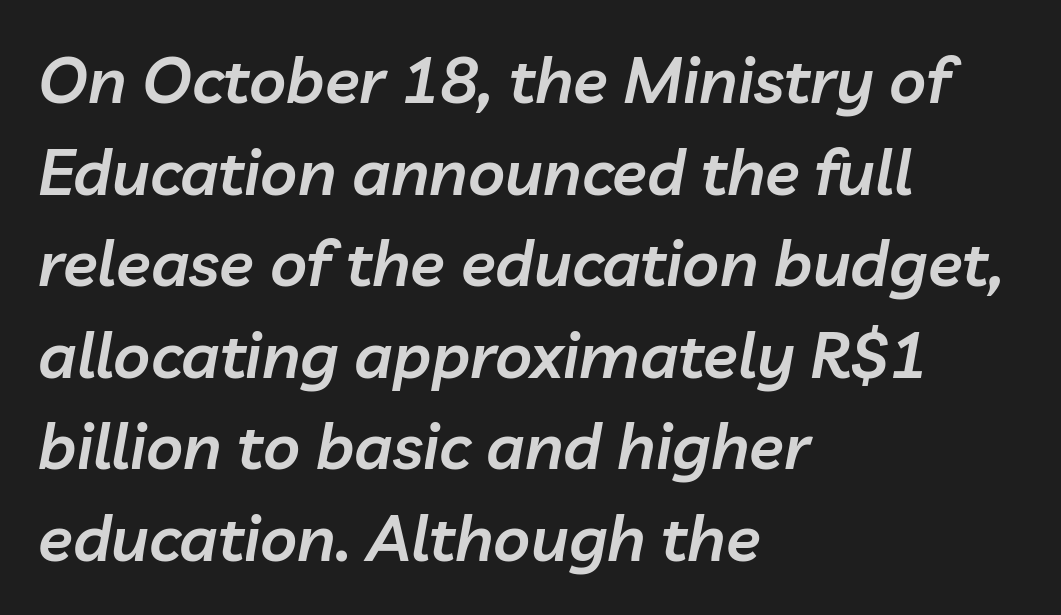
Just letters on the line, the space beneath them empty. Tracking value appears to be zero — textbook default spacing. Notice how descenders clear the ascenders below comfortably — that's standard leading. Left-aligned paragraph, ragged on the right. You can tell it's italic because the verticals aren't actually vertical.
